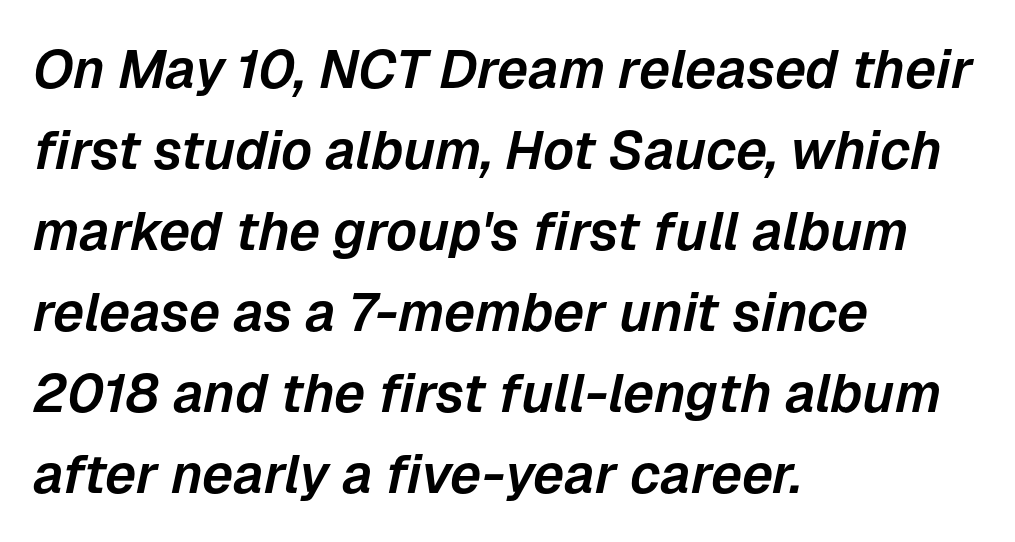
Q: Is the text italic (slanted)? A: Yes, it leans right by about 12 degrees.
Q: Is the text underlined? A: No.
Q: How is the paragraph aligned? A: Left-aligned.
Q: Is the spacing between letters normal or unusually wide? A: Normal.
Q: Is the spacing between lines tight, normal or loose? A: Normal.
Q: Width (condensed, normal, or wide)? A: Normal.
Q: Stroke contrast? A: Low.
Q: x-height? A: Medium.
Q: Monospaced? A: No.
